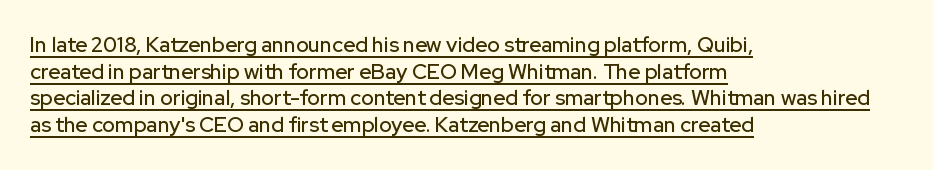
Teacher's note: observe the even left margin — that is flush-left alignment. Letter spacing: default. Rows of type keep a routine distance in the vertical direction. The type sits square on the baseline with zero lean. This is underlined copy, the kind a proofreader might mark for attention.
